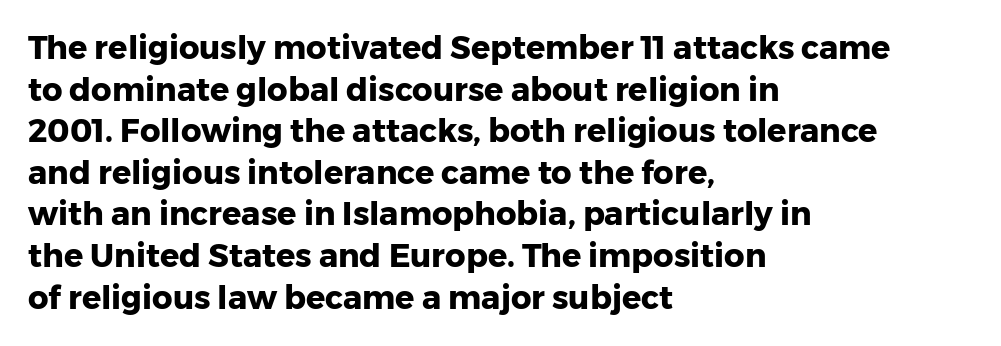
The image shows 32 px heavy sans-serif type, upright; set left-aligned, normal line spacing (1.3x), normal letter spacing, not underlined; low stroke contrast and a medium x-height.
